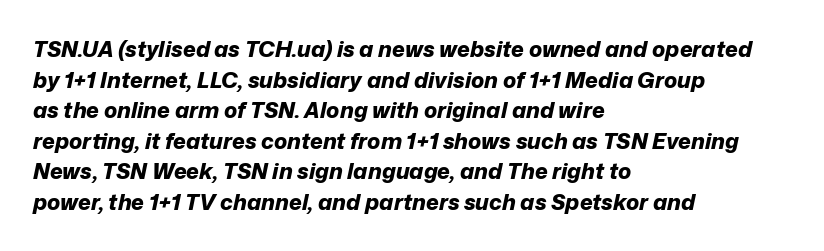
Baseline-to-baseline distance is the conventional proportion of letter height. The rag falls on the right side of this text block. Compared with typical body copy, the letter spacing here is the same. Bare-footed words on every line. Every character sits at an angle, as italics do.
